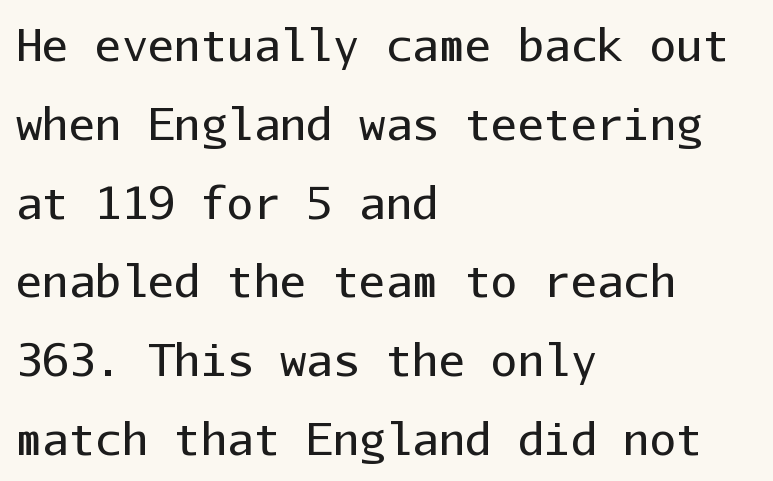
Q: Is the text bold? A: No.
Q: Is the text italic (slanted)? A: No, it is upright.
Q: Is the typeface a serif or a sans-serif typeface? A: Sans-serif.
Q: Is the text underlined? A: No.
Q: How is the paragraph aligned? A: Left-aligned.
Q: Is the spacing between letters normal or unusually wide? A: Normal.
Q: Width (condensed, normal, or wide)? A: Normal.
Q: Stroke contrast? A: Low.
Q: x-height? A: Medium.
Q: Monospaced? A: Yes.
